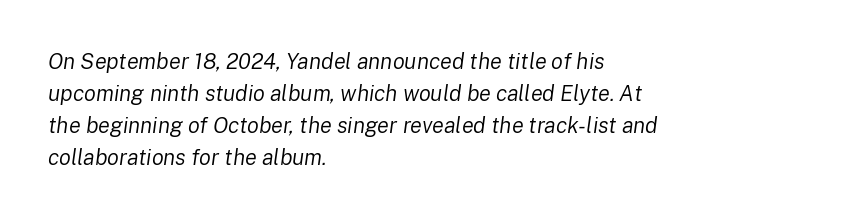
{"italic": "yes", "lean": "right", "slant_degrees": 8, "bold": "no", "underline": "no", "align": "left", "line_spacing": "normal", "line_spacing_ratio": 1.46, "letter_spacing": "normal", "letter_spacing_em": 0.0, "glyph_px": 22}
